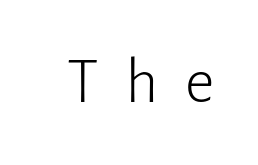
Q: Is the text bold? A: No.
Q: Is the text italic (slanted)? A: No, it is upright.
Q: Is the typeface a serif or a sans-serif typeface? A: Sans-serif.
Q: Is the text underlined? A: No.
Q: Is the spacing between letters normal or unusually wide? A: Unusually wide.
Q: Width (condensed, normal, or wide)? A: Normal.
Q: Stroke contrast? A: Low.
Q: x-height? A: Medium.
Q: Monospaced? A: No.
